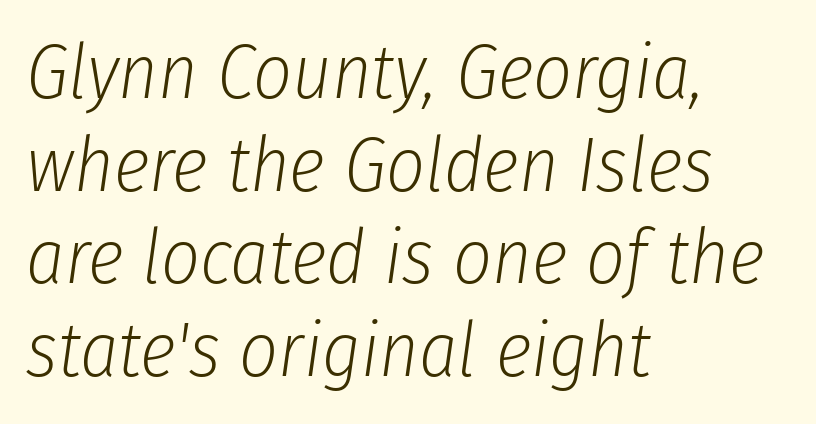
The image shows 76 px light, condensed type, italic (leaning right); set left-aligned, line spacing 1.22x, normal letter spacing, not underlined; low stroke contrast and a medium x-height.
